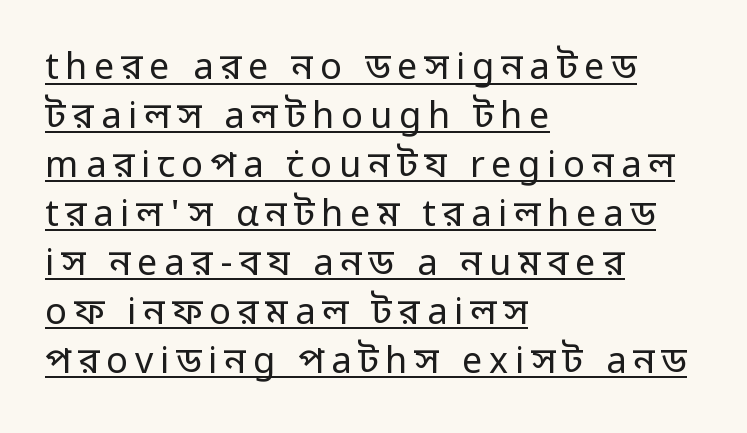
The image shows 36 px regular-weight sans-serif type, upright; set left-aligned, normal line spacing (1.36x), underlined; low stroke contrast and a medium x-height.
